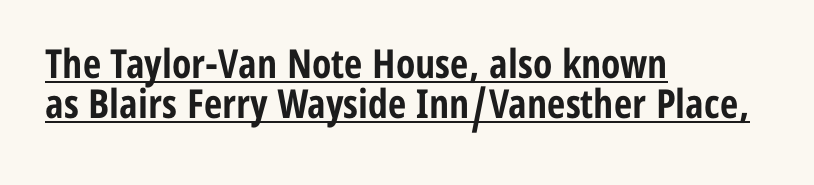
Q: Is the text bold? A: Yes.
Q: Is the text italic (slanted)? A: No, it is upright.
Q: Is the typeface a serif or a sans-serif typeface? A: Sans-serif.
Q: Is the text underlined? A: Yes.
Q: How is the paragraph aligned? A: Left-aligned.
Q: Is the spacing between letters normal or unusually wide? A: Normal.
Q: Is the spacing between lines tight, normal or loose? A: Tight.
Q: Width (condensed, normal, or wide)? A: Condensed.
Q: Stroke contrast? A: Low.
Q: x-height? A: Medium.
Q: Monospaced? A: No.
